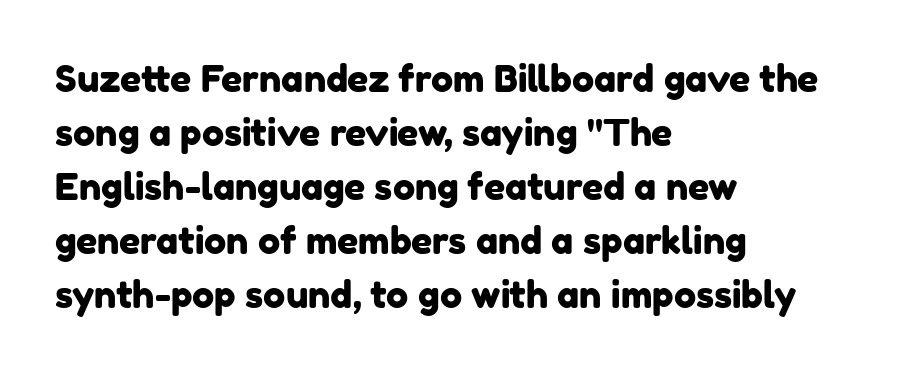
The image shows 37 px sans-serif type; set left-aligned, normal line spacing (1.46x), normal letter spacing, not underlined; low stroke contrast and a medium x-height.
